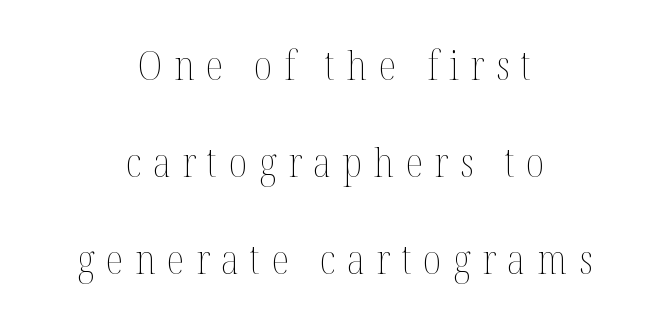
{"italic": "no", "bold": "no", "weight": "thin", "width": "condensed", "stroke_contrast": "medium", "x_height": "medium", "monospaced": "no", "underline": "no", "align": "center", "line_spacing": "loose", "line_spacing_ratio": 2.37, "letter_spacing": "wide", "letter_spacing_em": 0.28, "glyph_px": 41}
